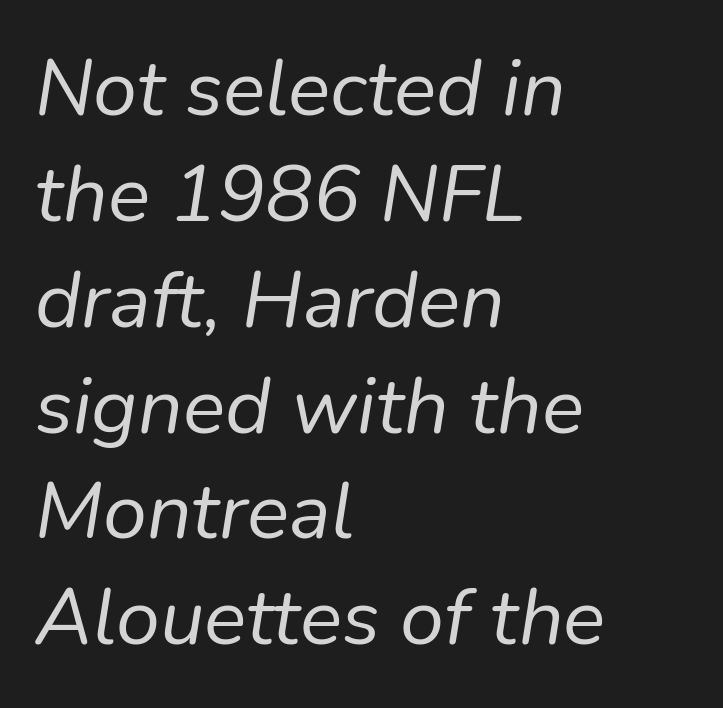
The image shows 79 px regular-weight type, italic (leaning right); set left-aligned, normal line spacing (1.34x), normal letter spacing, not underlined; low stroke contrast and a medium x-height.
